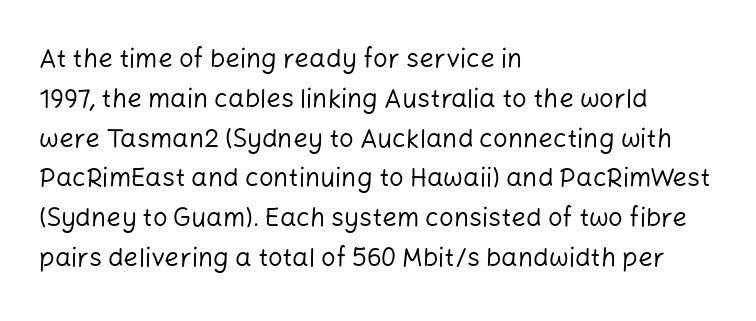
The image shows 26 px text type, upright; set left-aligned, normal line spacing (1.53x), normal letter spacing, not underlined.
